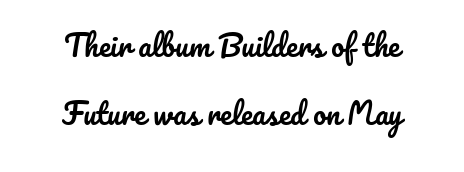
The image shows 29 px text type; set loose line spacing (2.34x), normal letter spacing, not underlined; low stroke contrast and a small x-height.
